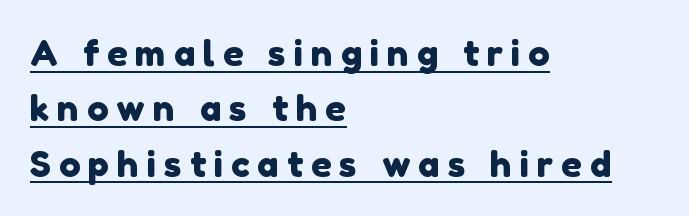
Q: Is the typeface a serif or a sans-serif typeface? A: Sans-serif.
Q: Is the text underlined? A: Yes.
Q: How is the paragraph aligned? A: Left-aligned.
Q: Is the spacing between letters normal or unusually wide? A: Unusually wide.
Q: Is the spacing between lines tight, normal or loose? A: Normal.
Q: Width (condensed, normal, or wide)? A: Normal.
Q: Stroke contrast? A: Low.
Q: x-height? A: Medium.
Q: Monospaced? A: No.
